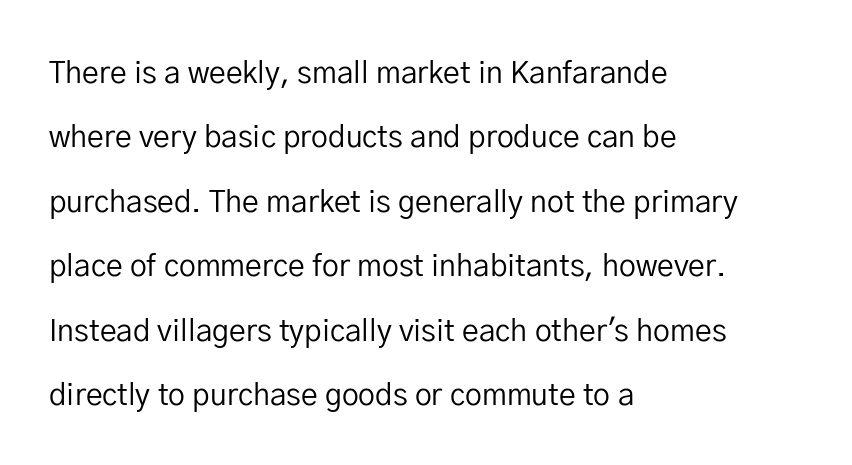
Q: Is the text bold? A: No.
Q: Is the text italic (slanted)? A: No, it is upright.
Q: Is the typeface a serif or a sans-serif typeface? A: Sans-serif.
Q: Is the text underlined? A: No.
Q: How is the paragraph aligned? A: Left-aligned.
Q: Is the spacing between letters normal or unusually wide? A: Normal.
Q: Is the spacing between lines tight, normal or loose? A: Loose.
Q: Width (condensed, normal, or wide)? A: Normal.
Q: Stroke contrast? A: Low.
Q: x-height? A: Medium.
Q: Monospaced? A: No.
